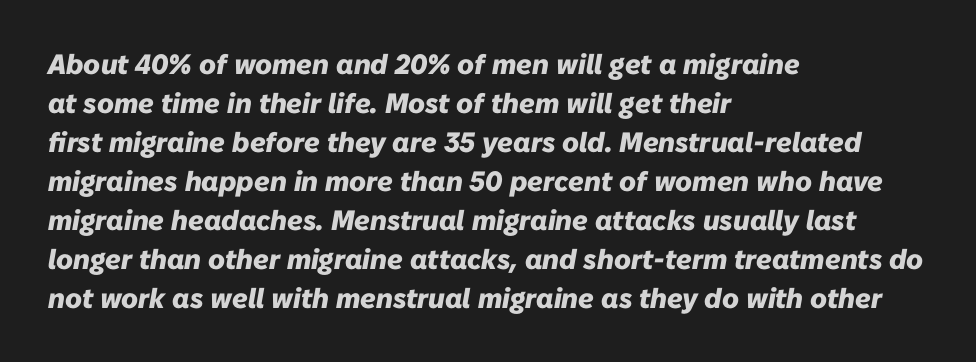
Does the leading feel generous? No, just average. The compositor pushed each line to the left boundary. As a designer I'd log this as weight 700, bold. Plain, unruled lines of type. Posture: slanted.
